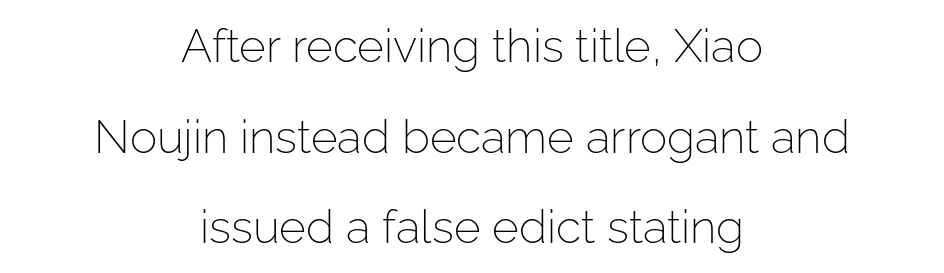
Grotesque or geometric, the face here clearly has no serifs. The specimen omits any rule beneath the text block's lines. A typesetter would call this leading open, well beyond the default. The strokes are not fattened; the text isn't bold.
